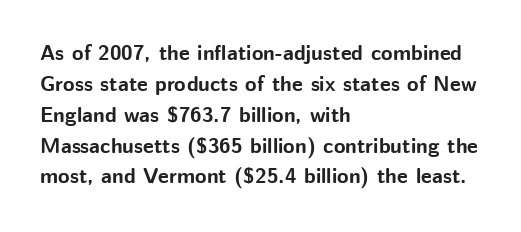
Posture: vertical. A classic flush-left, rag-right setting is used for this passage. Horizontal bands of white between lines are of average thickness. Each word holds together tightly as a unit, with standard inter-letter gaps. The font is running at its bold setting.
